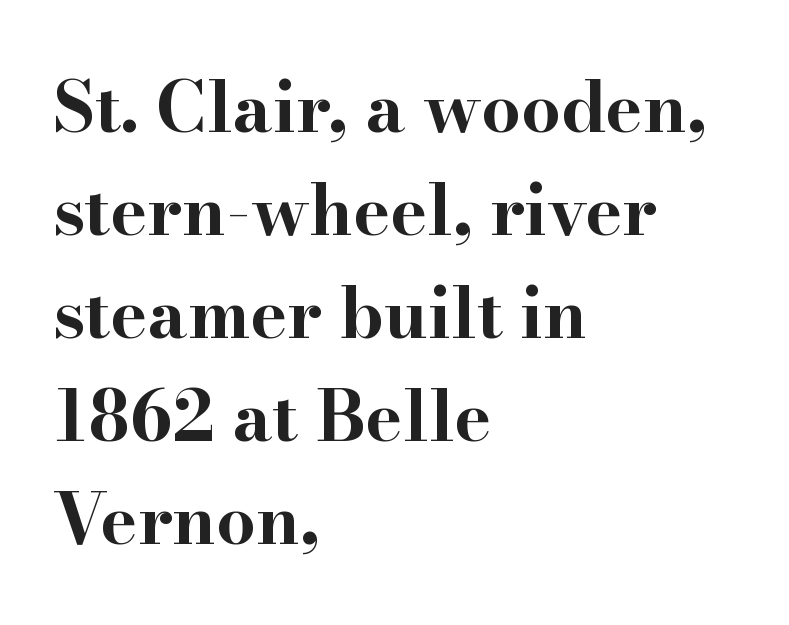
A typesetter would call this proportional, since set widths differ per character. The space beneath each line is pristine and unruled. This rendering leaves character spacing at its baseline value. Horizontal bands of white between lines are of average thickness. Chunky letters — that's bold for sure. Every character sits straight up, as roman type does.
